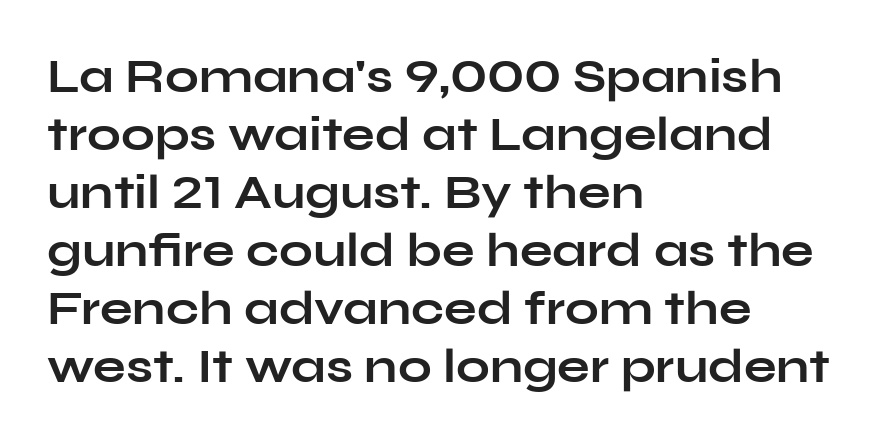
Q: Is the text bold? A: Yes.
Q: Is the text italic (slanted)? A: No, it is upright.
Q: Is the typeface a serif or a sans-serif typeface? A: Sans-serif.
Q: Is the text underlined? A: No.
Q: How is the paragraph aligned? A: Left-aligned.
Q: Is the spacing between letters normal or unusually wide? A: Normal.
Q: Width (condensed, normal, or wide)? A: Wide.
Q: Stroke contrast? A: Low.
Q: x-height? A: Medium.
Q: Monospaced? A: No.
